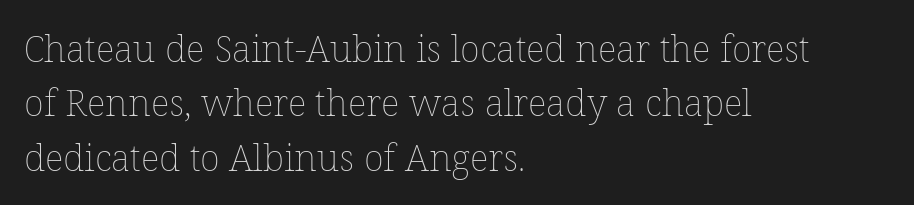
{"italic": "no", "bold": "no", "weight": "thin", "width": "normal", "stroke_contrast": "low", "x_height": "medium", "monospaced": "no", "underline": "no", "align": "left", "line_spacing": "normal", "line_spacing_ratio": 1.47, "letter_spacing": "normal", "letter_spacing_em": 0.0, "glyph_px": 37}
